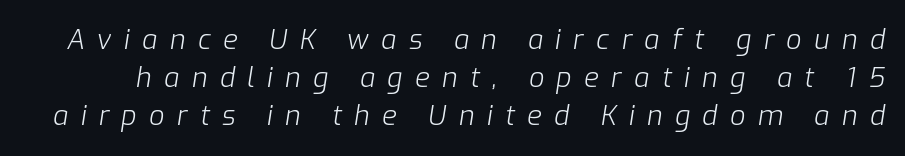
Q: Is the text bold? A: No.
Q: Is the text italic (slanted)? A: Yes, it leans right by about 9 degrees.
Q: Is the text underlined? A: No.
Q: Is the spacing between letters normal or unusually wide? A: Unusually wide.
Q: Is the spacing between lines tight, normal or loose? A: Normal.
